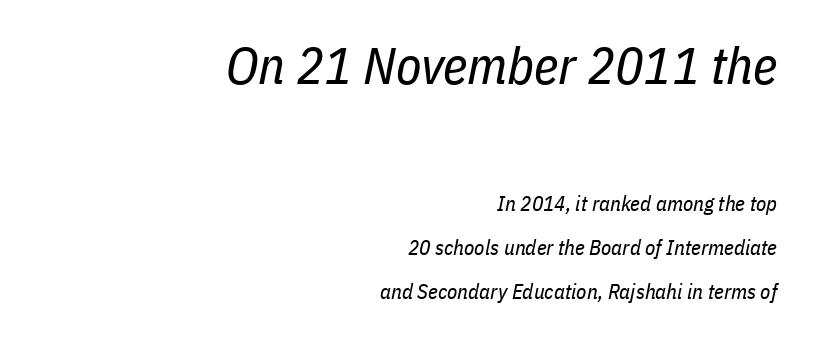
The image shows 52 px regular-weight, condensed type, italic (leaning right); set right-aligned, loose line spacing (2.1x), normal letter spacing, not underlined; the first (top) block is 2.48x larger; low stroke contrast and a medium x-height.
